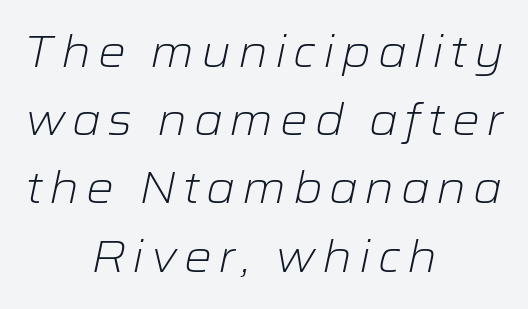
{"italic": "yes", "lean": "right", "slant_degrees": 12, "bold": "no", "weight": "light", "width": "wide", "stroke_contrast": "low", "x_height": "medium", "monospaced": "no", "underline": "no", "align": "center", "line_spacing": "normal", "line_spacing_ratio": 1.55, "glyph_px": 44}
